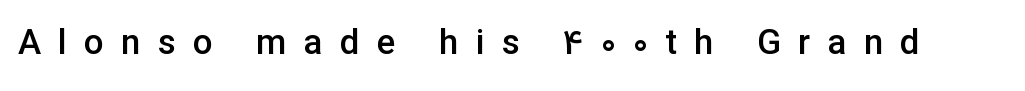
The font is running at a semibold setting, under full bold. The rendering uses natural spacing where letterforms have individual widths. Glyph-to-glyph distance is far greater than everyday printed text. I'd call this a sans setting — the letters go barefoot. This is roman type, the default non-slanted kind. The string is rendered with underlining switched off.
